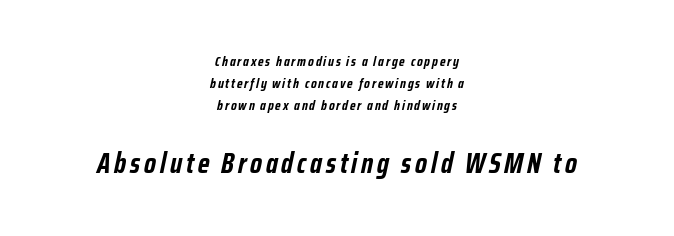
Q: Is the text bold? A: Yes.
Q: Is the text italic (slanted)? A: Yes, it leans right by about 12 degrees.
Q: Is the text underlined? A: No.
Q: How is the paragraph aligned? A: Centered.
Q: Is the spacing between lines tight, normal or loose? A: Normal.
Q: Which block of text is set in a larger size, the first (top) or the second (bottom)? A: The second (bottom) one.
Q: Width (condensed, normal, or wide)? A: Condensed.
Q: Stroke contrast? A: Low.
Q: x-height? A: Medium.
Q: Monospaced? A: No.
